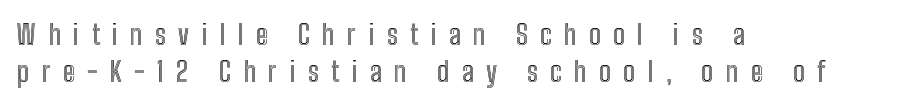
The image shows 28 px condensed type, upright; set left-aligned, normal line spacing (1.32x), unusually wide letter spacing (+0.44 em), not underlined; a medium x-height.
